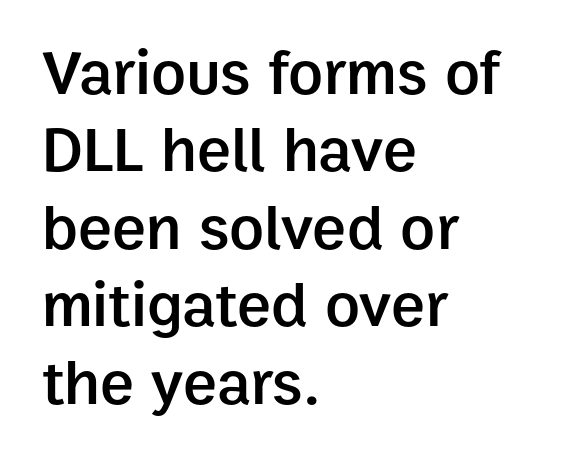
The image shows 64 px semibold sans-serif type, upright; set left-aligned, line spacing 1.21x, normal letter spacing, not underlined; low stroke contrast and a medium x-height.
